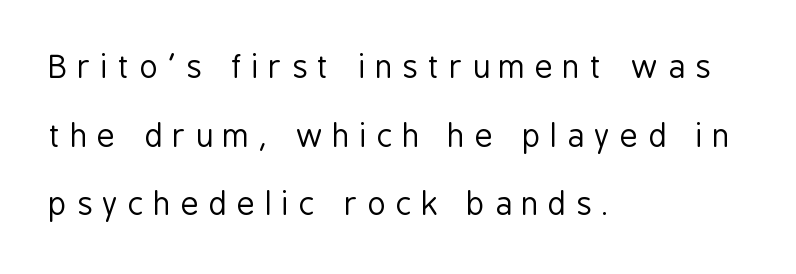
Here the glyphs are tracked loosely, breaking word shapes into spaced letters. Left-aligned paragraph, ragged on the right. The passage shown stacks its lines with a broad gap. Here the designer chose a conventional face with non-uniform glyph widths. Think standard paragraph weight, or any step lighter than that.
